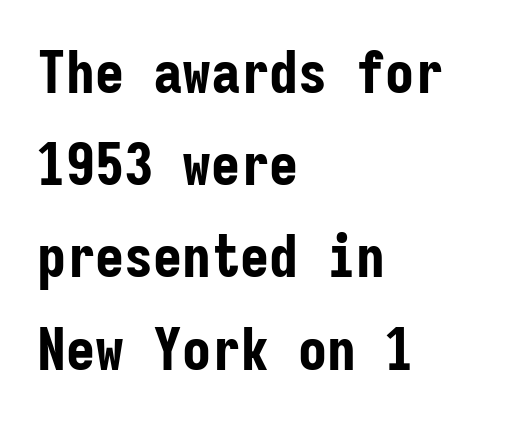
{"serif": "no", "italic": "no", "bold": "yes", "weight": "bold", "width": "condensed", "stroke_contrast": "low", "x_height": "medium", "monospaced": "yes", "underline": "no", "align": "left", "line_spacing": "normal", "line_spacing_ratio": 1.59, "letter_spacing": "normal", "letter_spacing_em": 0.0, "glyph_px": 58}
